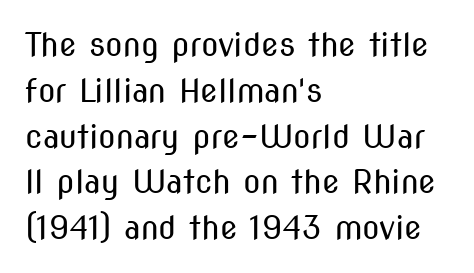
Q: Is the text bold? A: No.
Q: Is the text italic (slanted)? A: No, it is upright.
Q: Is the typeface a serif or a sans-serif typeface? A: Sans-serif.
Q: Is the text underlined? A: No.
Q: How is the paragraph aligned? A: Left-aligned.
Q: Is the spacing between letters normal or unusually wide? A: Normal.
Q: Is the spacing between lines tight, normal or loose? A: Normal.
Q: Width (condensed, normal, or wide)? A: Condensed.
Q: Stroke contrast? A: Medium.
Q: x-height? A: Medium.
Q: Monospaced? A: No.
